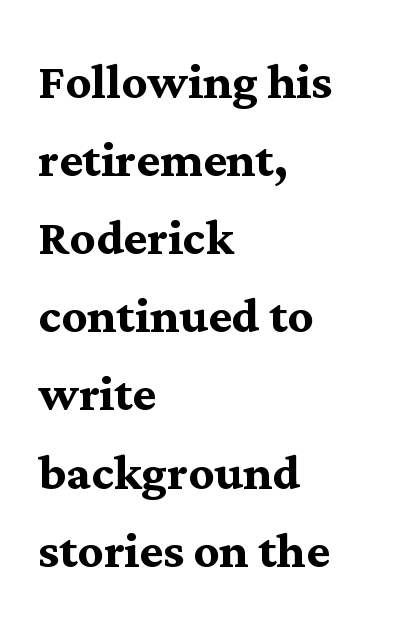
Just letters on the line, the space beneath them empty. Varying glyph widths throughout — classic text-font behaviour. Designer's note — italics off, roman on. This rendering uses left alignment, leaving the right contour irregular.
